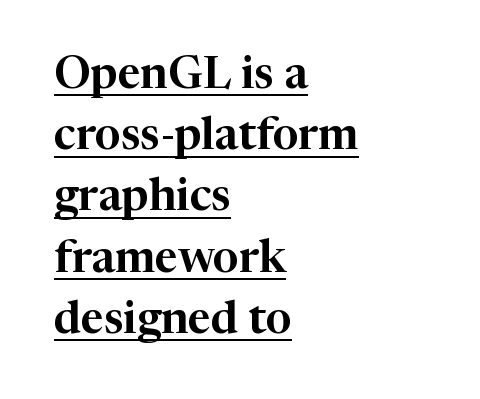
The image shows 45 px serif type, upright; set left-aligned, normal line spacing (1.36x), normal letter spacing, underlined; high stroke contrast and a medium x-height.
